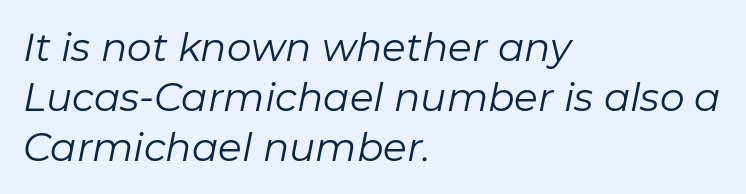
The image shows 39 px regular-weight type, italic (leaning right); set left-aligned, normal line spacing (1.28x), normal letter spacing, not underlined; low stroke contrast and a medium x-height.
